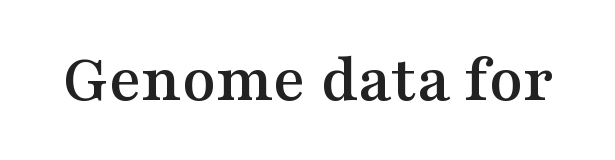
{"serif": "yes", "italic": "no", "width": "wide", "stroke_contrast": "medium", "x_height": "medium", "monospaced": "no", "underline": "no", "letter_spacing": "normal", "letter_spacing_em": 0.0, "glyph_px": 69}
